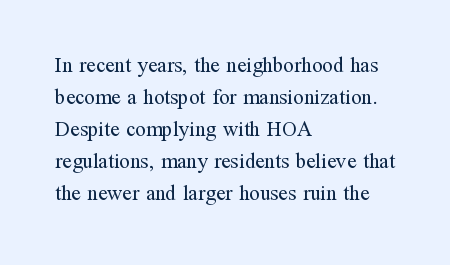
{"italic": "no", "bold": "no", "underline": "no", "align": "left", "line_spacing": "normal", "line_spacing_ratio": 1.52, "letter_spacing": "normal", "letter_spacing_em": 0.0, "glyph_px": 21}
